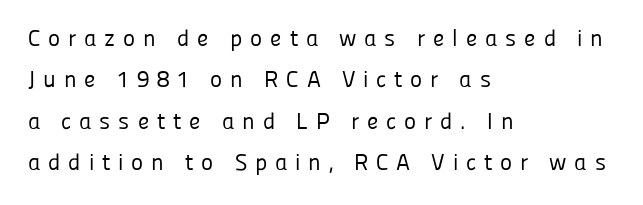
Q: Is the text bold? A: No.
Q: Is the text italic (slanted)? A: No, it is upright.
Q: Is the text underlined? A: No.
Q: How is the paragraph aligned? A: Left-aligned.
Q: Is the spacing between letters normal or unusually wide? A: Unusually wide.
